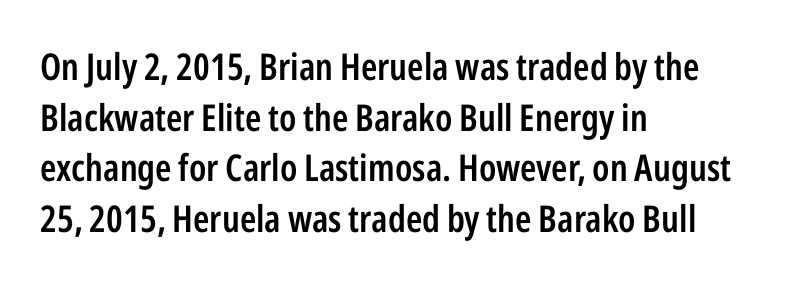
Q: Is the text bold? A: Semi-bold.
Q: Is the text italic (slanted)? A: No, it is upright.
Q: Is the typeface a serif or a sans-serif typeface? A: Sans-serif.
Q: Is the text underlined? A: No.
Q: How is the paragraph aligned? A: Left-aligned.
Q: Is the spacing between letters normal or unusually wide? A: Normal.
Q: Is the spacing between lines tight, normal or loose? A: Normal.
Q: Width (condensed, normal, or wide)? A: Condensed.
Q: Stroke contrast? A: Low.
Q: x-height? A: Medium.
Q: Monospaced? A: No.
